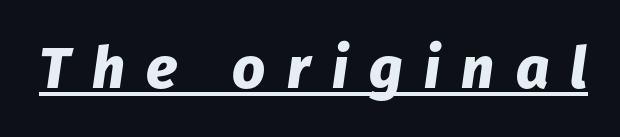
An italicized treatment has been applied to the whole sample. A typesetter would call this proportional, since set widths differ per character. The glyphs have the mass of a bold cut. Tracking value appears strongly positive — letters spread wide. Does a line run under the words? Yes, clearly.
